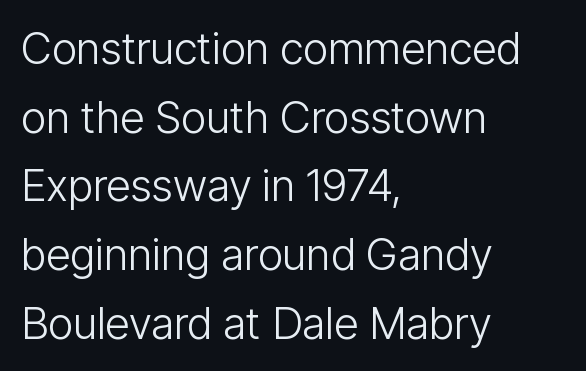
{"serif": "no", "italic": "no", "bold": "no", "weight": "light", "width": "condensed", "stroke_contrast": "low", "x_height": "medium", "monospaced": "no", "underline": "no", "align": "left", "line_spacing": "normal", "line_spacing_ratio": 1.56, "letter_spacing": "normal", "letter_spacing_em": 0.0, "glyph_px": 44}
